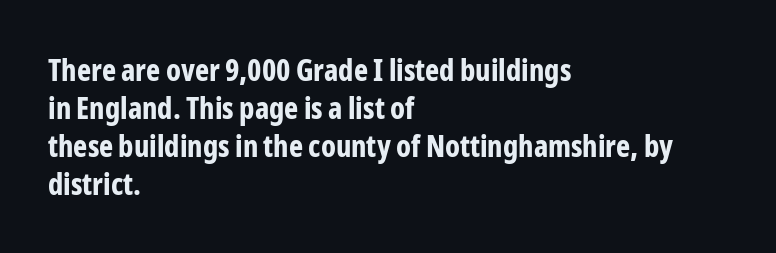
{"serif": "no", "italic": "no", "bold": "yes", "weight": "bold", "width": "condensed", "stroke_contrast": "low", "x_height": "medium", "monospaced": "no", "underline": "no", "align": "left", "line_spacing": "normal", "line_spacing_ratio": 1.27, "letter_spacing": "normal", "letter_spacing_em": 0.0, "glyph_px": 30}
